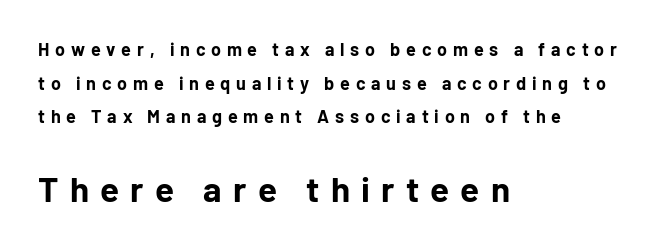
The image shows 35 px bold sans-serif type, upright; set left-aligned, line spacing 1.87x, unusually wide letter spacing (+0.32 em), not underlined; the second (bottom) block is 1.94x larger; low stroke contrast and a medium x-height.
